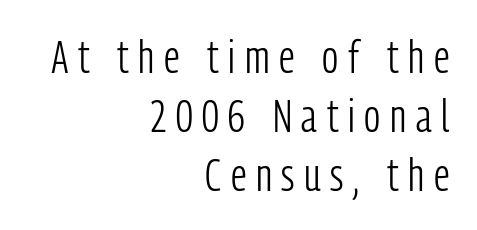
Q: Is the text bold? A: No.
Q: Is the text italic (slanted)? A: No, it is upright.
Q: Is the typeface a serif or a sans-serif typeface? A: Sans-serif.
Q: Is the text underlined? A: No.
Q: How is the paragraph aligned? A: Right-aligned.
Q: Is the spacing between letters normal or unusually wide? A: Unusually wide.
Q: Is the spacing between lines tight, normal or loose? A: Normal.
Q: Width (condensed, normal, or wide)? A: Condensed.
Q: Stroke contrast? A: Low.
Q: x-height? A: Medium.
Q: Monospaced? A: No.
